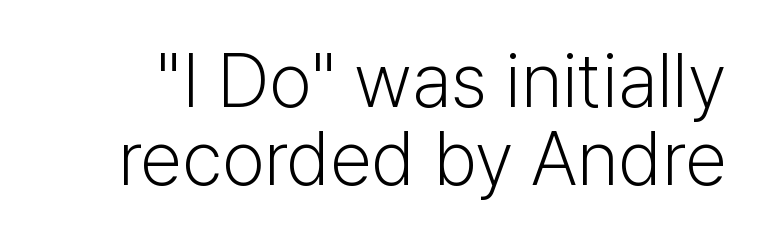
Q: Is the text bold? A: No.
Q: Is the text italic (slanted)? A: No, it is upright.
Q: Is the typeface a serif or a sans-serif typeface? A: Sans-serif.
Q: Is the text underlined? A: No.
Q: Is the spacing between letters normal or unusually wide? A: Normal.
Q: Is the spacing between lines tight, normal or loose? A: Tight.
Q: Width (condensed, normal, or wide)? A: Normal.
Q: Stroke contrast? A: Low.
Q: x-height? A: Medium.
Q: Monospaced? A: No.
